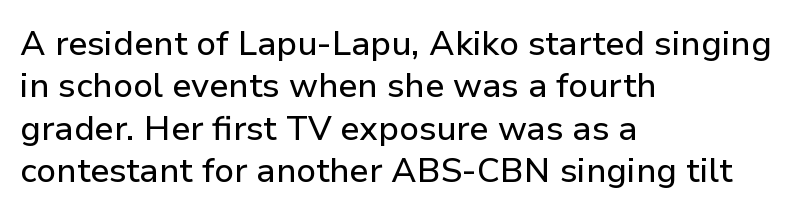
Reading down the block, your eye returns to a fixed left position each line. Looks like regular typesetting: each glyph gets only the width it needs. Standard letterfit; no display-style spreading of the glyphs. Type style note: lacks serifs. Rule under the text: the space is simply empty. Vertical spacing — default.
